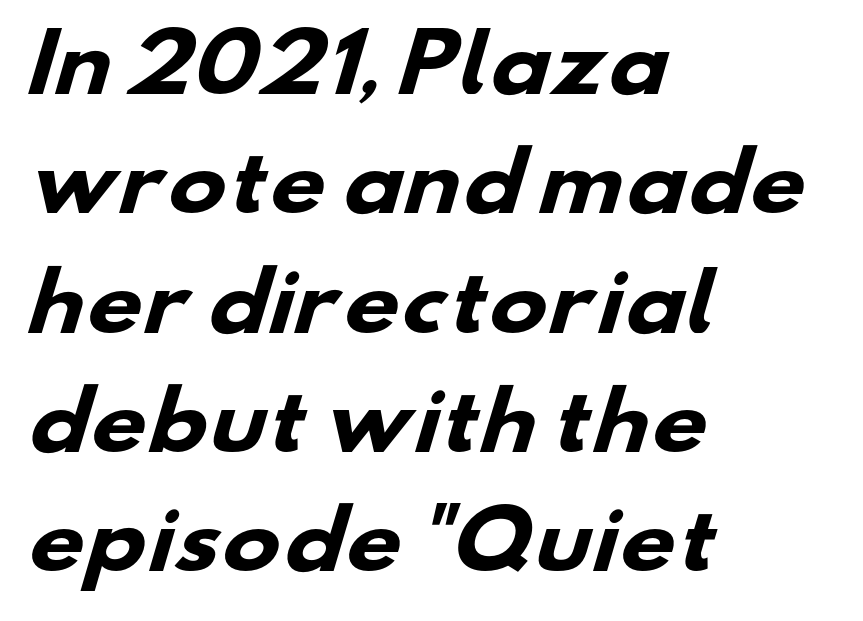
Every row of glyphs begins at an identical x-position on the left. The strip under each line holds only bare page. The face used here is proportionally spaced, like ordinary book or web type. The block of text has a typical density, with ordinary space between rows. Honestly, the letter spacing is just normal — you wouldn't notice it. As a designer I'd log this as weight 700, bold.
